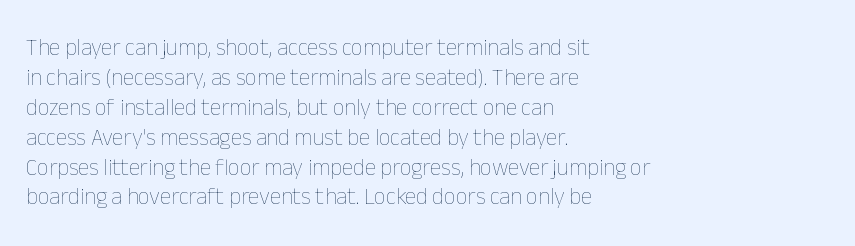
{"italic": "no", "bold": "no", "underline": "no", "align": "left", "line_spacing": "normal", "line_spacing_ratio": 1.3, "letter_spacing": "normal", "letter_spacing_em": 0.0, "glyph_px": 23}
